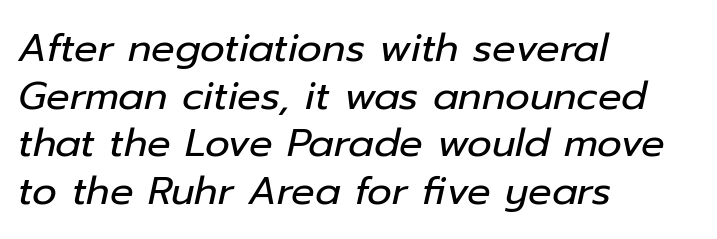
The image shows 39 px regular-weight type, italic (leaning right); set left-aligned, line spacing 1.22x, normal letter spacing, not underlined; low stroke contrast and a medium x-height.
